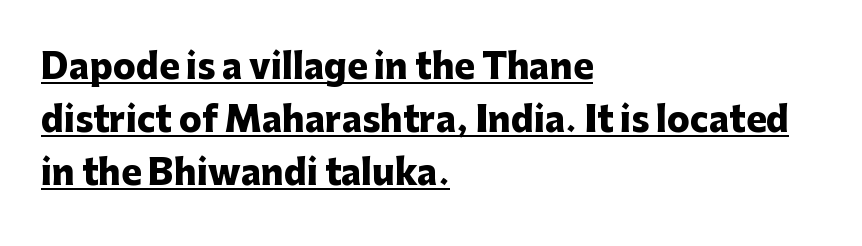
{"serif": "no", "italic": "no", "bold": "yes", "weight": "heavy", "width": "normal", "stroke_contrast": "low", "x_height": "medium", "monospaced": "no", "underline": "yes", "align": "left", "line_spacing": "normal", "line_spacing_ratio": 1.56, "letter_spacing": "normal", "letter_spacing_em": 0.0, "glyph_px": 34}
